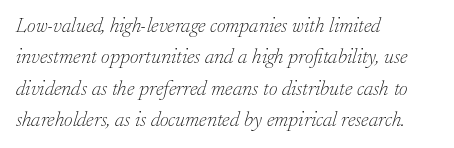
The image shows 21 px text type, italic (leaning right); set left-aligned, normal line spacing (1.49x), normal letter spacing, not underlined.
